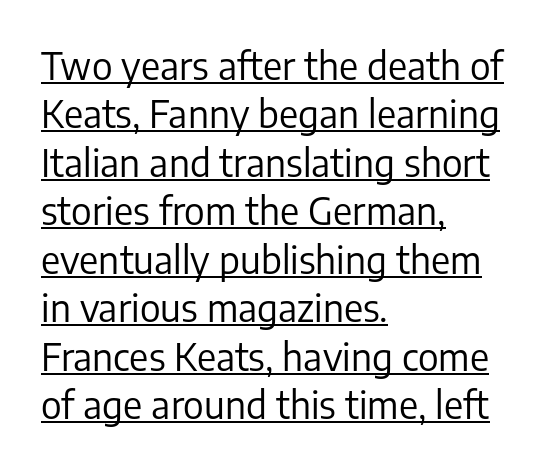
{"serif": "no", "italic": "no", "bold": "no", "weight": "regular", "width": "normal", "stroke_contrast": "low", "x_height": "medium", "monospaced": "no", "underline": "yes", "align": "left", "line_spacing": "normal", "line_spacing_ratio": 1.31, "letter_spacing": "normal", "letter_spacing_em": 0.0, "glyph_px": 37}
